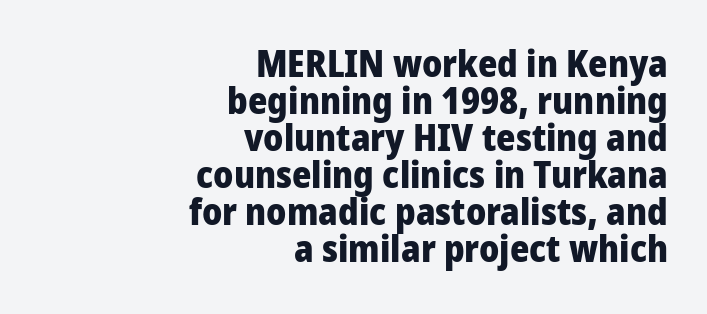
{"serif": "no", "italic": "no", "bold": "yes", "weight": "heavy", "width": "condensed", "stroke_contrast": "low", "x_height": "large", "monospaced": "no", "underline": "no", "align": "right", "line_spacing": "tight", "line_spacing_ratio": 1.0, "letter_spacing": "normal", "letter_spacing_em": 0.0, "glyph_px": 37}
